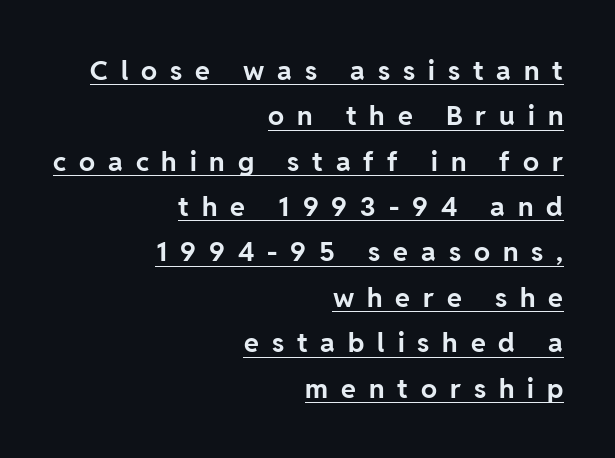
The image shows 27 px bold type, upright; set right-aligned, normal line spacing (1.68x), unusually wide letter spacing (+0.48 em), underlined.
